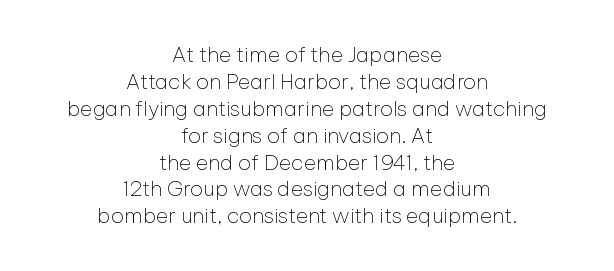
The image shows 21 px text type, upright; set centered, normal line spacing (1.28x), normal letter spacing, not underlined.
